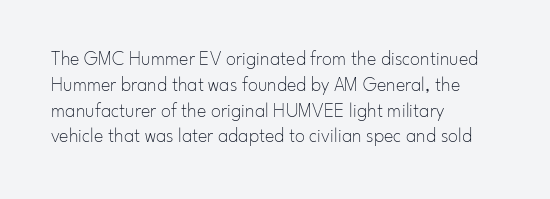
{"italic": "no", "bold": "no", "underline": "no", "align": "left", "line_spacing": "normal", "line_spacing_ratio": 1.29, "letter_spacing": "normal", "letter_spacing_em": 0.0, "glyph_px": 20}
